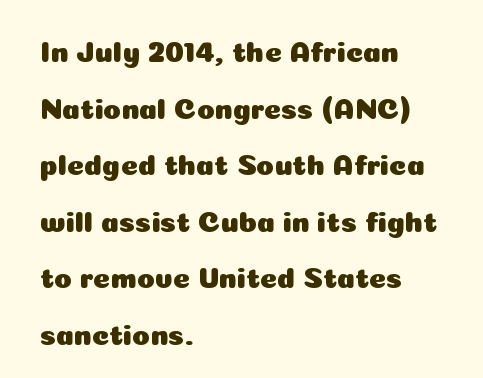
The image shows 29 px sans-serif type, upright; set left-aligned, loose line spacing (1.95x), normal letter spacing, not underlined; low stroke contrast and a medium x-height.
